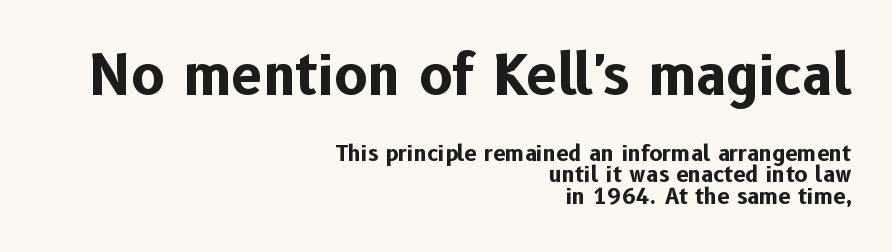
Q: Is the text bold? A: Yes.
Q: Is the text italic (slanted)? A: No, it is upright.
Q: Is the typeface a serif or a sans-serif typeface? A: Sans-serif.
Q: Is the text underlined? A: No.
Q: How is the paragraph aligned? A: Right-aligned.
Q: Is the spacing between letters normal or unusually wide? A: Normal.
Q: Is the spacing between lines tight, normal or loose? A: Tight.
Q: Which block of text is set in a larger size, the first (top) or the second (bottom)? A: The first (top) one.
Q: Width (condensed, normal, or wide)? A: Normal.
Q: Stroke contrast? A: Low.
Q: x-height? A: Medium.
Q: Monospaced? A: No.
